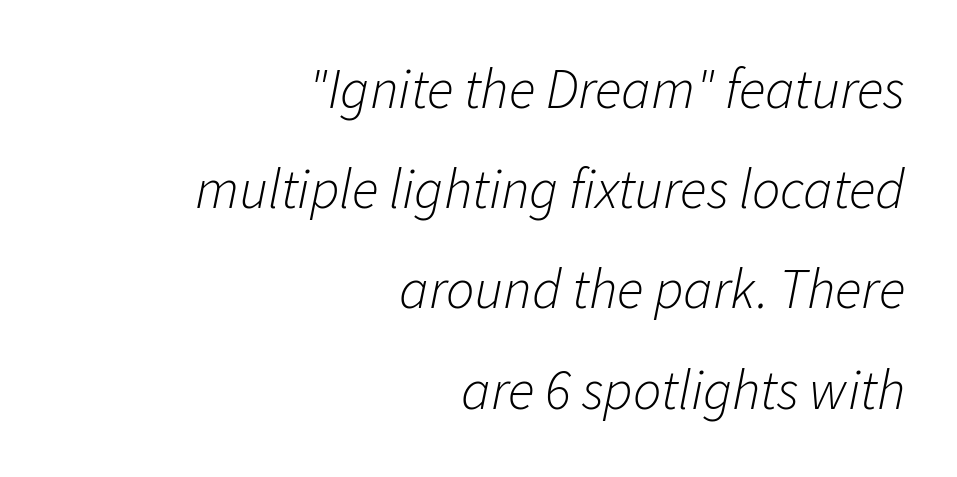
Caption: standard tracking, unaltered. Compared with ordinary roman type, these characters are visibly tilted. Weight: regular or lighter. The paragraph has a hard right edge and a soft left edge.
